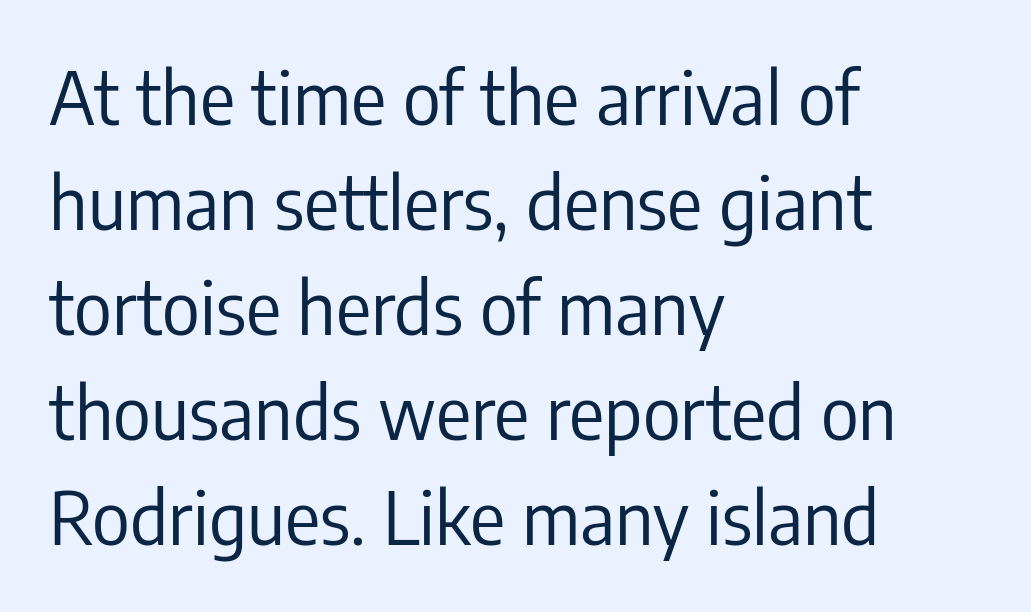
{"serif": "no", "italic": "no", "bold": "no", "weight": "regular", "width": "condensed", "stroke_contrast": "low", "x_height": "medium", "monospaced": "no", "underline": "no", "align": "left", "line_spacing": "normal", "line_spacing_ratio": 1.44, "letter_spacing": "normal", "letter_spacing_em": 0.0, "glyph_px": 73}
